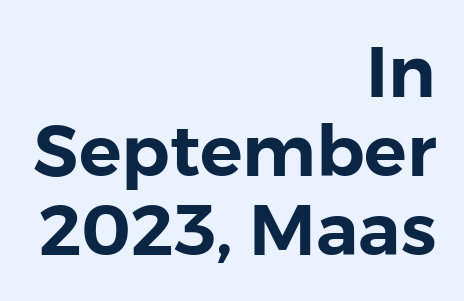
The lines are packed closely together with very little leading. Note the varied advance widths — an 'i' is clearly narrower than an 'm'. The lettering holds an erect, upright posture throughout. To sum up the face: it is a sans, with no serifs.
